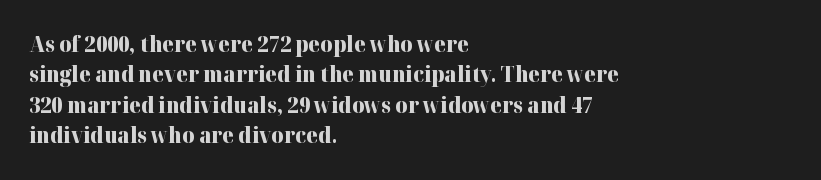
Q: Is the text bold? A: Yes.
Q: Is the text italic (slanted)? A: No, it is upright.
Q: Is the text underlined? A: No.
Q: How is the paragraph aligned? A: Left-aligned.
Q: Is the spacing between letters normal or unusually wide? A: Normal.
Q: Is the spacing between lines tight, normal or loose? A: Normal.
